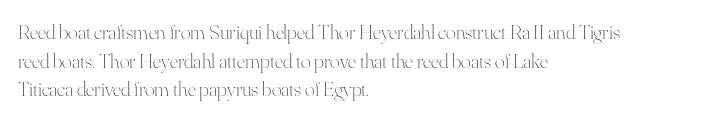
Line beginnings align vertically; line endings do not. Whoever set this chose a conventional vertical rhythm. Stroke mass is kept to a normal reading level or below. Nobody touched the tracking dial on this one.
